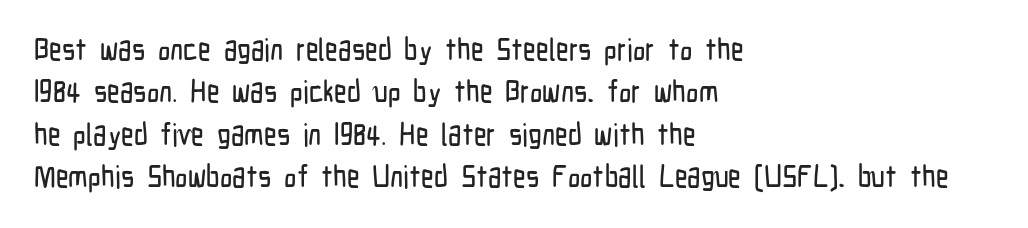
These lines are composed in type without serifs. Notice how the stems are strictly vertical — no italics here. Spacing verdict: proportional, widths tailored to each character. A student would call this left alignment; a typographer would say flush left, rag right. In terms of leading, this rendering sits right in the middle. Each word holds together tightly as a unit, with standard inter-letter gaps.
